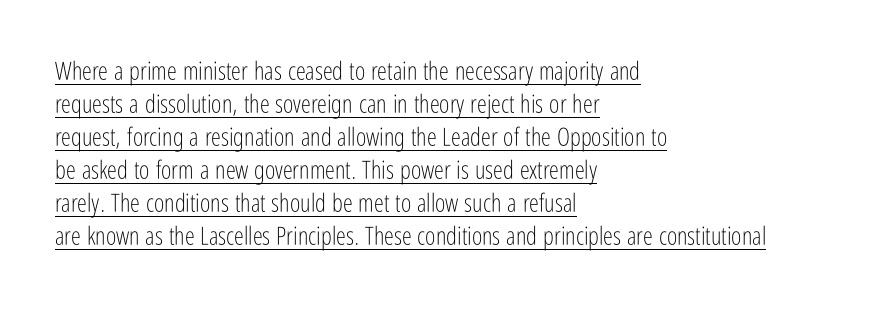
Is the letter spacing exaggerated? No — it looks like the ordinary default. Designer's note — italics off, roman on. Students, observe: this is what conventionally led text looks like. Layout note: lines flush left. Glance below the letters and you will spot a drawn line. Stems and bowls with no extra thickness — not bold.
